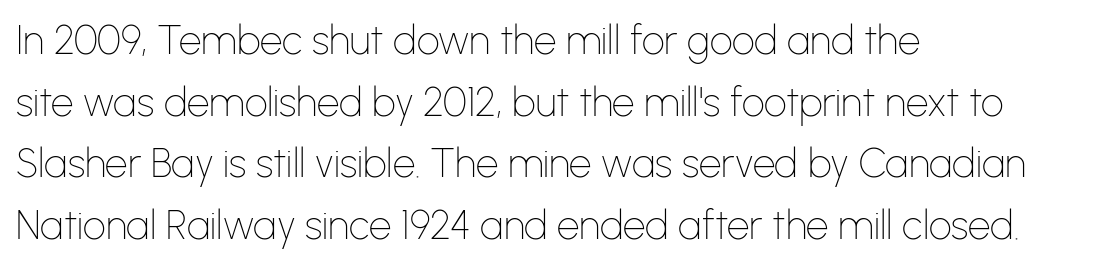
Q: Is the text bold? A: No.
Q: Is the text italic (slanted)? A: No, it is upright.
Q: Is the typeface a serif or a sans-serif typeface? A: Sans-serif.
Q: Is the text underlined? A: No.
Q: How is the paragraph aligned? A: Left-aligned.
Q: Is the spacing between letters normal or unusually wide? A: Normal.
Q: Is the spacing between lines tight, normal or loose? A: Normal.
Q: Width (condensed, normal, or wide)? A: Normal.
Q: Stroke contrast? A: Low.
Q: x-height? A: Medium.
Q: Monospaced? A: No.
